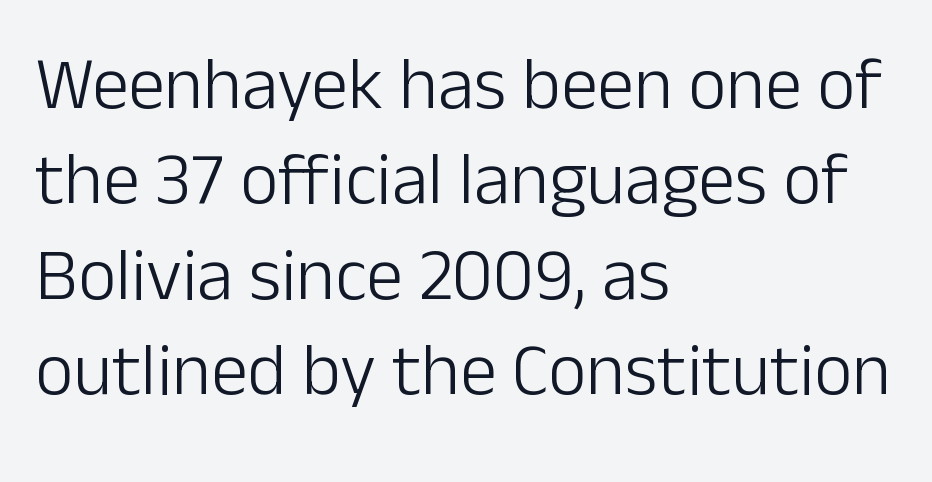
{"serif": "no", "italic": "no", "bold": "no", "weight": "light", "width": "normal", "stroke_contrast": "low", "x_height": "medium", "monospaced": "no", "underline": "no", "align": "left", "line_spacing": "normal", "line_spacing_ratio": 1.29, "letter_spacing": "normal", "letter_spacing_em": 0.0, "glyph_px": 74}
